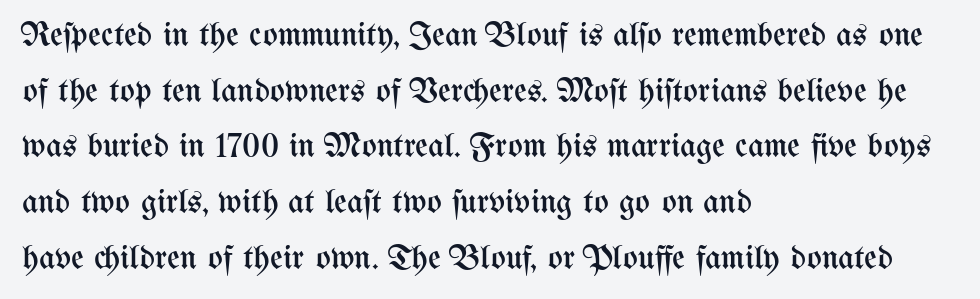
{"italic": "no", "bold": "no", "weight": "regular", "width": "condensed", "stroke_contrast": "medium", "x_height": "medium", "monospaced": "no", "underline": "no", "align": "left", "line_spacing": "normal", "line_spacing_ratio": 1.59, "letter_spacing": "normal", "letter_spacing_em": 0.0, "glyph_px": 35}
